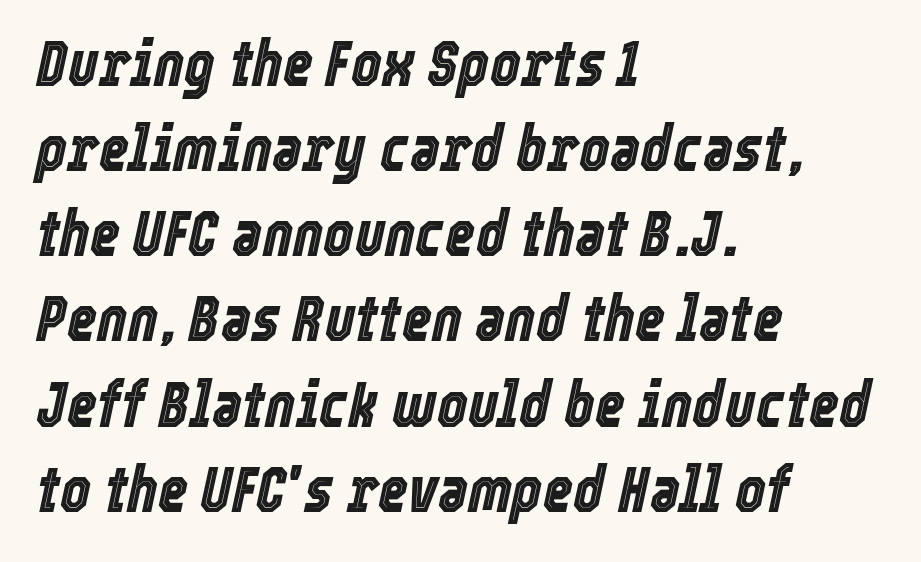
A typesetter would call this zero additional tracking. Designer's note — italics engaged. Line beginnings align vertically; line endings do not. Beneath every word, the page is bare. The leading is moderate, giving the passage an even texture. Looks like regular typesetting: each glyph gets only the width it needs.
